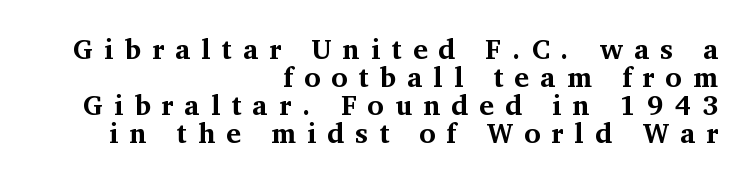
Q: Is the text bold? A: Yes.
Q: Is the text italic (slanted)? A: No, it is upright.
Q: Is the typeface a serif or a sans-serif typeface? A: Serif.
Q: Is the text underlined? A: No.
Q: How is the paragraph aligned? A: Right-aligned.
Q: Is the spacing between letters normal or unusually wide? A: Unusually wide.
Q: Is the spacing between lines tight, normal or loose? A: Tight.
Q: Width (condensed, normal, or wide)? A: Normal.
Q: Stroke contrast? A: Medium.
Q: x-height? A: Medium.
Q: Monospaced? A: No.
